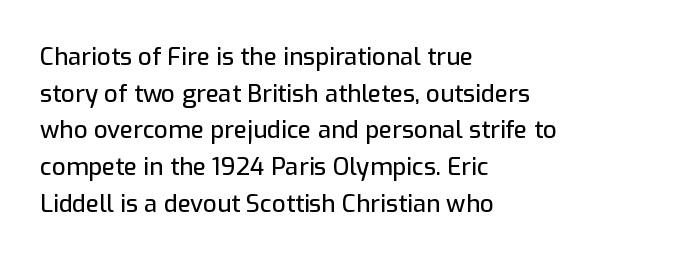
Unlike italic type, these characters show no tilt at all. Glyph-to-glyph distance matches everyday printed text. The line-height multiplier appears to be the usual default. The rag falls on the right side of this text block.
